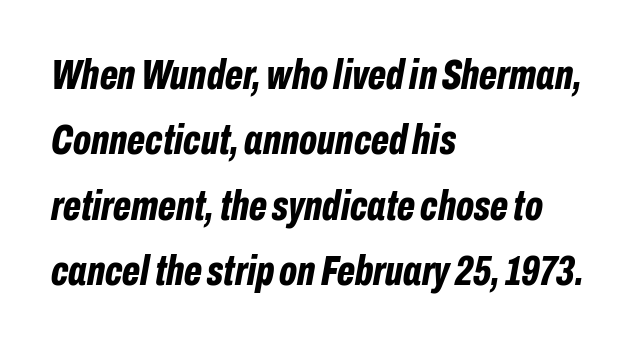
{"italic": "yes", "lean": "right", "slant_degrees": 10, "bold": "yes", "weight": "bold", "width": "condensed", "stroke_contrast": "low", "x_height": "medium", "monospaced": "no", "underline": "no", "align": "left", "line_spacing": "normal", "line_spacing_ratio": 1.52, "letter_spacing": "normal", "letter_spacing_em": 0.0, "glyph_px": 43}
